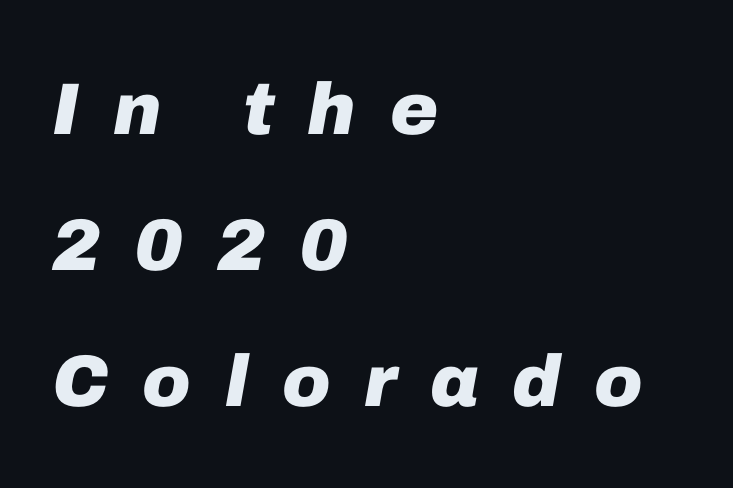
Q: Is the text bold? A: Yes.
Q: Is the text italic (slanted)? A: Yes, it leans right by about 10 degrees.
Q: Is the text underlined? A: No.
Q: How is the paragraph aligned? A: Left-aligned.
Q: Is the spacing between letters normal or unusually wide? A: Unusually wide.
Q: Width (condensed, normal, or wide)? A: Normal.
Q: Stroke contrast? A: Low.
Q: x-height? A: Medium.
Q: Monospaced? A: No.
